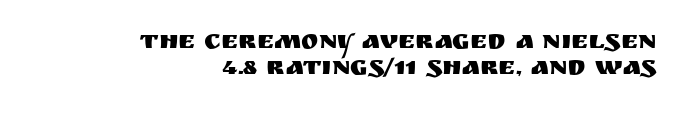
The image shows 26 px text type, upright; set right-aligned, tight line spacing (1.01x), normal letter spacing, not underlined.
